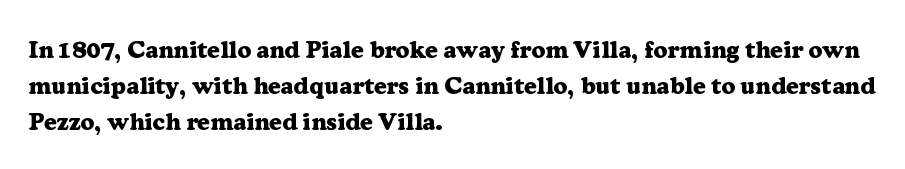
{"italic": "no", "bold": "yes", "underline": "no", "align": "left", "line_spacing": "normal", "line_spacing_ratio": 1.5, "letter_spacing": "normal", "letter_spacing_em": 0.0, "glyph_px": 24}
